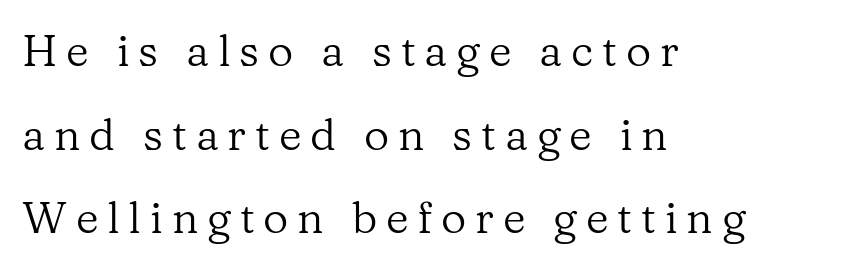
Looks like regular typesetting: each glyph gets only the width it needs. The specimen reads as upright at a glance. The weight would be labelled regular, book, light, or lighter still. This rendering features lettering with no underline.
